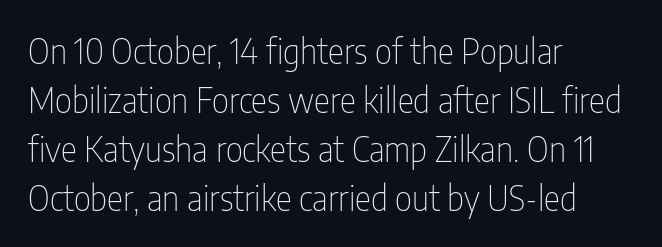
Q: Is the text bold? A: No.
Q: Is the text italic (slanted)? A: No, it is upright.
Q: Is the typeface a serif or a sans-serif typeface? A: Sans-serif.
Q: Is the text underlined? A: No.
Q: How is the paragraph aligned? A: Left-aligned.
Q: Is the spacing between letters normal or unusually wide? A: Normal.
Q: Is the spacing between lines tight, normal or loose? A: Normal.
Q: Width (condensed, normal, or wide)? A: Condensed.
Q: Stroke contrast? A: Low.
Q: x-height? A: Medium.
Q: Monospaced? A: No.
